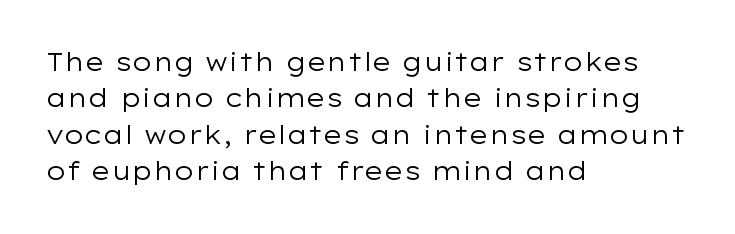
The image shows 25 px text type, upright; set left-aligned, normal line spacing (1.46x), normal letter spacing, not underlined.
